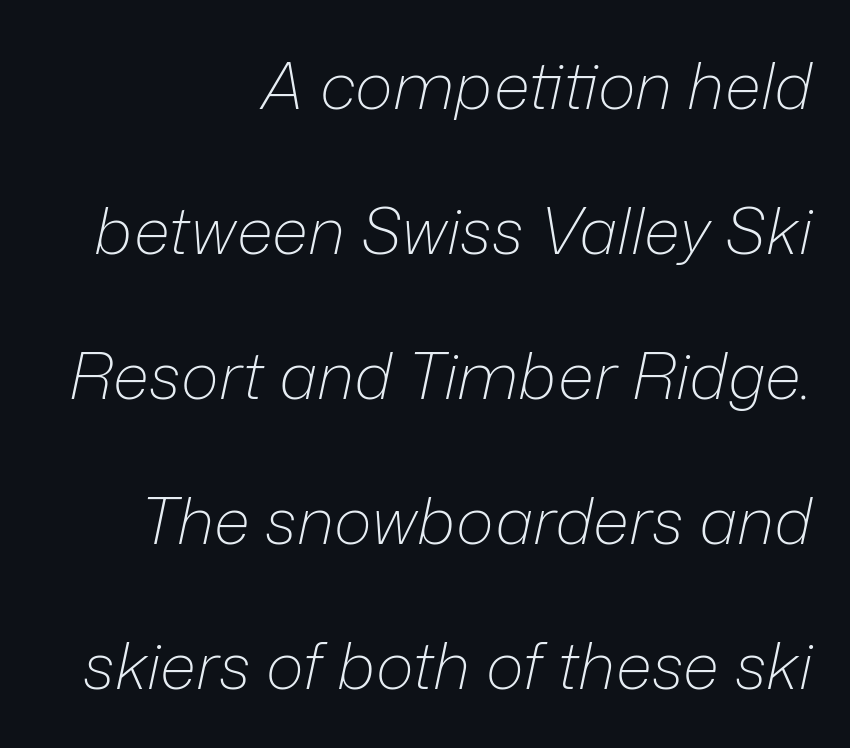
The image shows 65 px light type, italic (leaning right); set right-aligned, loose line spacing (2.23x), normal letter spacing, not underlined; low stroke contrast and a medium x-height.
